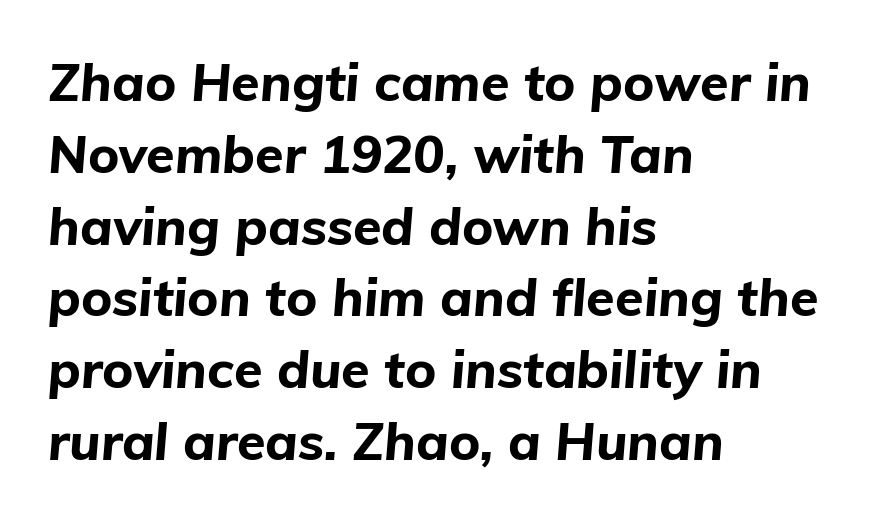
The image shows 52 px bold type, italic (leaning right); set left-aligned, normal line spacing (1.38x), normal letter spacing, not underlined; low stroke contrast and a medium x-height.
